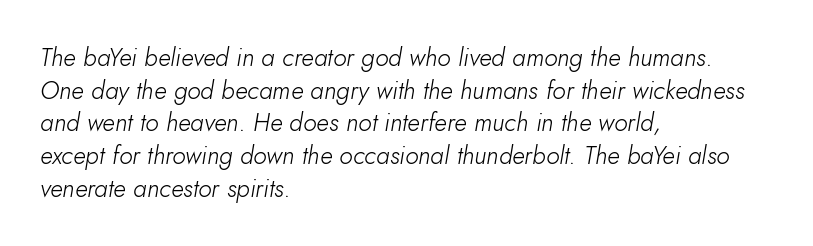
{"italic": "yes", "lean": "right", "slant_degrees": 10, "bold": "no", "underline": "no", "align": "left", "line_spacing": "normal", "line_spacing_ratio": 1.31, "letter_spacing": "normal", "letter_spacing_em": 0.0, "glyph_px": 25}
